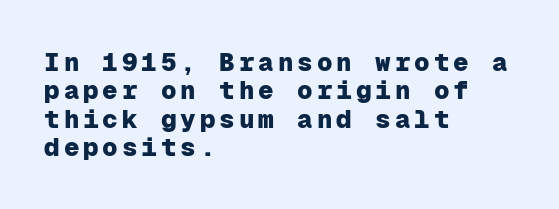
{"italic": "no", "bold": "yes", "underline": "no", "align": "left", "line_spacing": "tight", "line_spacing_ratio": 1.09, "glyph_px": 26}
